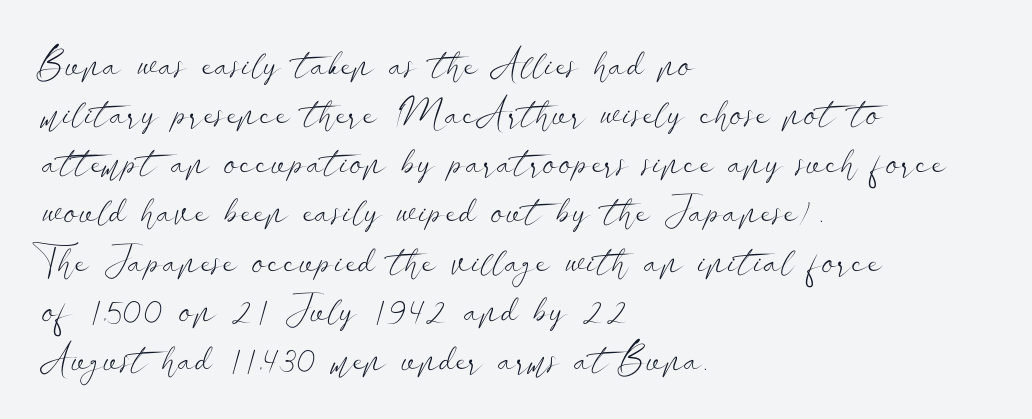
The image shows 39 px light, wide sans-serif type; set left-aligned, normal line spacing (1.26x), normal letter spacing, not underlined; low stroke contrast and a small x-height.
